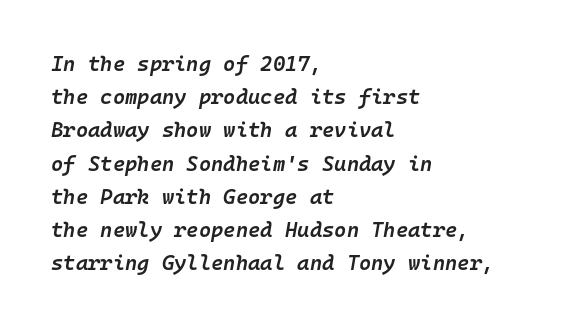
The passage shown has conventional tracking throughout. Honestly, the row spacing looks completely unremarkable. A bit beefed up — I'd call it semibold rather than bold. Short and long lines alike share a common starting point at left. The area under the type is left untouched.
